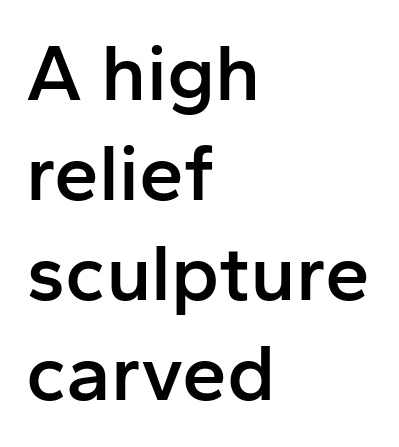
Note: no serifs on the glyphs. The line-height multiplier appears to be the usual default. No extra tracking has been applied to these lines. The lettering stays uniformly vertical, giving the passage a roman look. A clean baseline with only descenders dipping below it.
